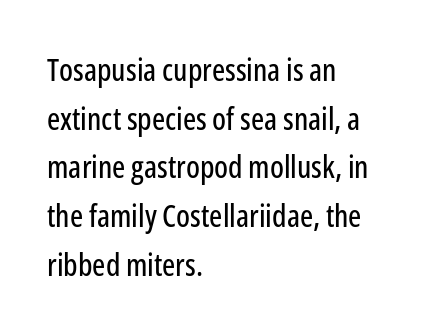
The image shows 31 px condensed sans-serif type, upright; set left-aligned, normal line spacing (1.57x), normal letter spacing, not underlined; low stroke contrast and a medium x-height.
